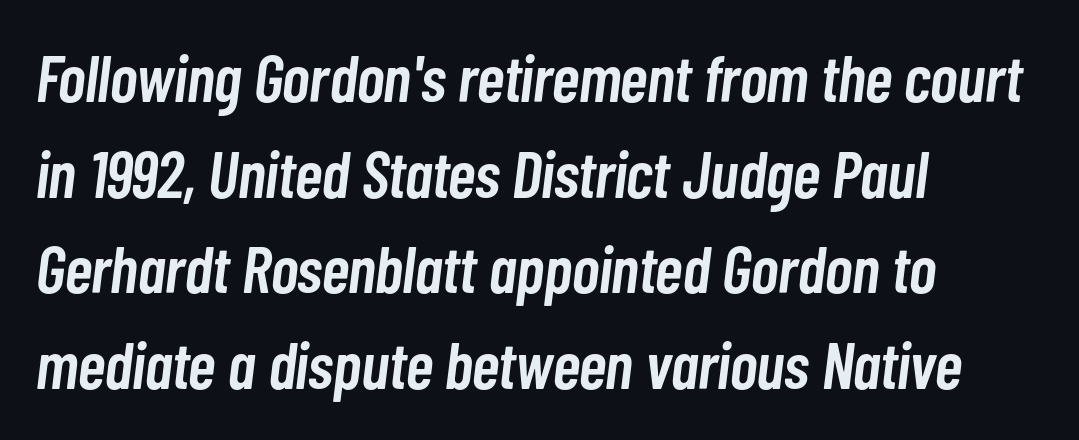
Q: Is the text bold? A: Semi-bold.
Q: Is the text italic (slanted)? A: Yes, it leans right by about 7 degrees.
Q: Is the text underlined? A: No.
Q: How is the paragraph aligned? A: Left-aligned.
Q: Is the spacing between letters normal or unusually wide? A: Normal.
Q: Is the spacing between lines tight, normal or loose? A: Normal.
Q: Width (condensed, normal, or wide)? A: Condensed.
Q: Stroke contrast? A: Low.
Q: x-height? A: Medium.
Q: Monospaced? A: No.
